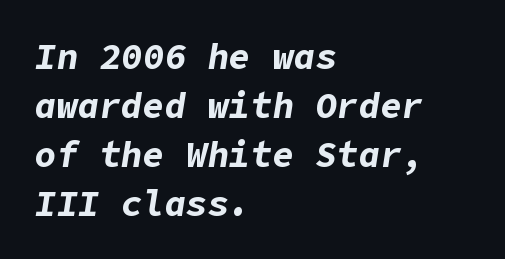
{"italic": "yes", "lean": "right", "slant_degrees": 9, "bold": "yes", "weight": "bold", "width": "normal", "stroke_contrast": "low", "x_height": "medium", "underline": "no", "align": "left", "line_spacing": "normal", "line_spacing_ratio": 1.36, "letter_spacing": "normal", "letter_spacing_em": 0.0, "glyph_px": 36}
